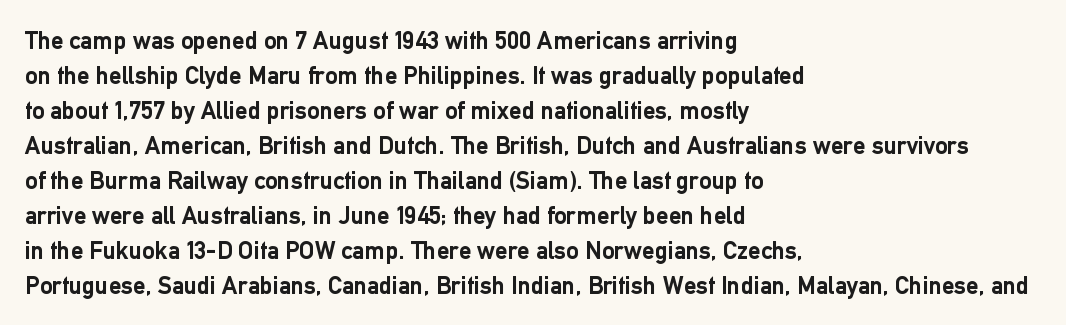
Q: Is the text bold? A: Yes.
Q: Is the text italic (slanted)? A: No, it is upright.
Q: Is the text underlined? A: No.
Q: How is the paragraph aligned? A: Left-aligned.
Q: Is the spacing between letters normal or unusually wide? A: Normal.
Q: Is the spacing between lines tight, normal or loose? A: Normal.
